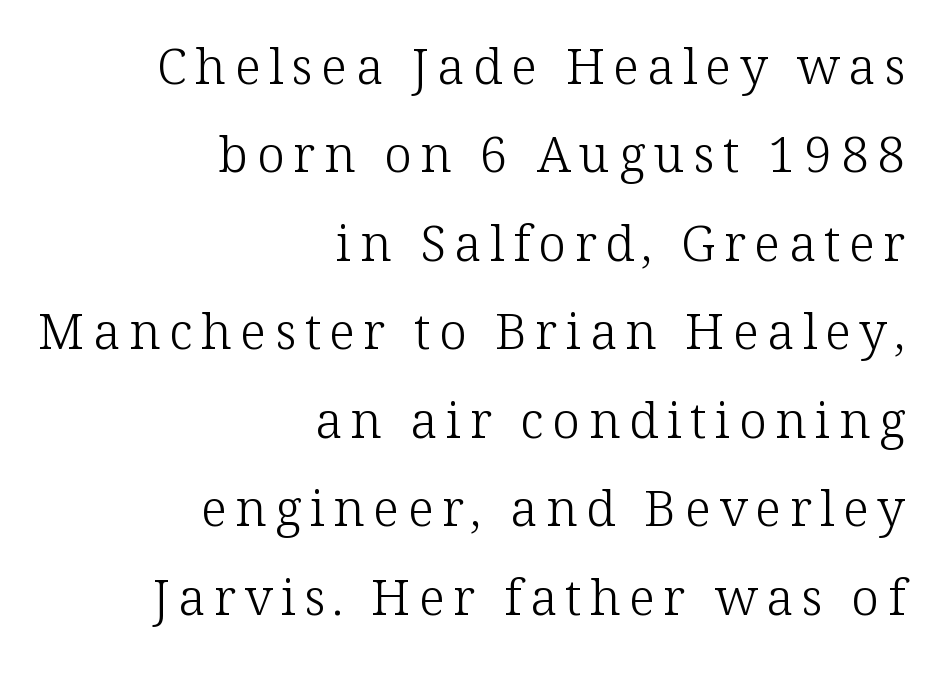
The image shows 50 px light serif type, upright; set right-aligned, line spacing 1.77x, not underlined; low stroke contrast and a medium x-height.
